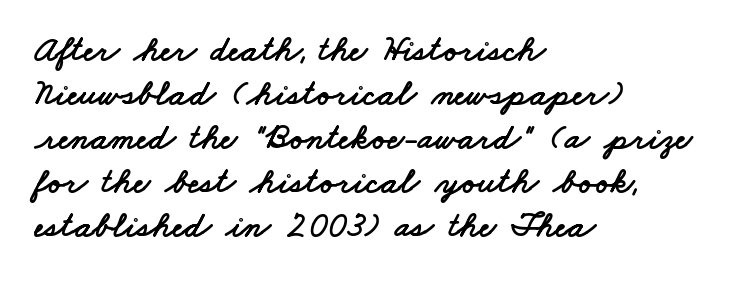
The image shows 36 px wide sans-serif type; set left-aligned, line spacing 1.22x, normal letter spacing, not underlined; low stroke contrast and a small x-height.
